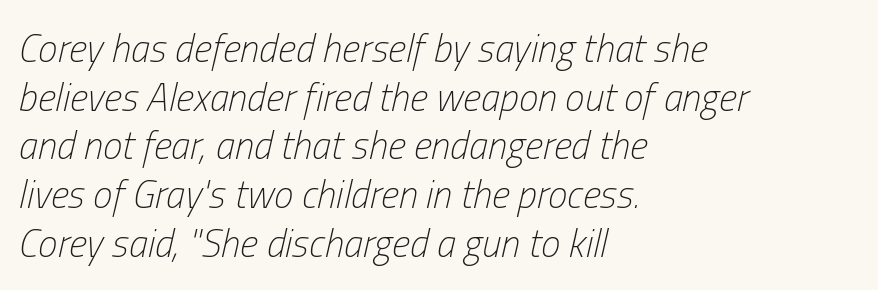
{"italic": "yes", "lean": "right", "slant_degrees": 13, "bold": "no", "weight": "light", "width": "condensed", "stroke_contrast": "low", "x_height": "medium", "monospaced": "no", "underline": "no", "align": "left", "line_spacing": "normal", "line_spacing_ratio": 1.25, "letter_spacing": "normal", "letter_spacing_em": 0.0, "glyph_px": 39}
